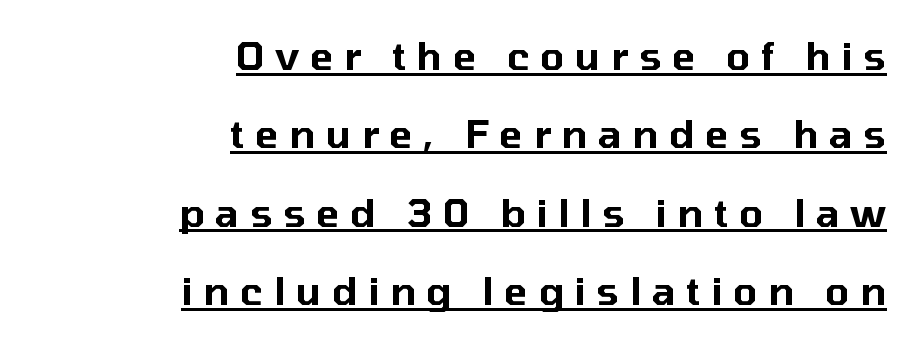
{"serif": "no", "italic": "no", "width": "normal", "stroke_contrast": "low", "x_height": "medium", "monospaced": "no", "underline": "yes", "align": "right", "line_spacing": "loose", "line_spacing_ratio": 2.01, "letter_spacing": "wide", "letter_spacing_em": 0.27, "glyph_px": 39}
